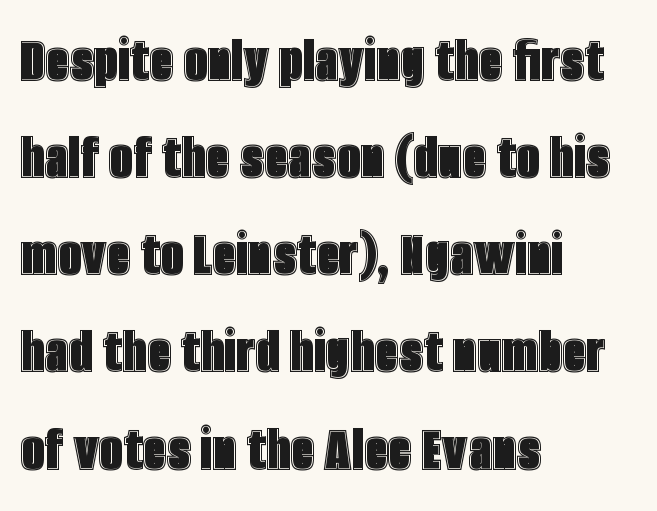
{"italic": "no", "width": "condensed", "x_height": "large", "monospaced": "no", "underline": "no", "align": "left", "line_spacing": "normal", "line_spacing_ratio": 1.45, "letter_spacing": "normal", "letter_spacing_em": 0.0, "glyph_px": 67}
